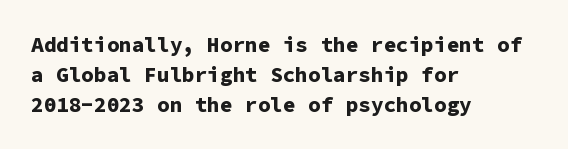
The image shows 21 px bold type, upright; set left-aligned, normal line spacing (1.42x), normal letter spacing, not underlined.
